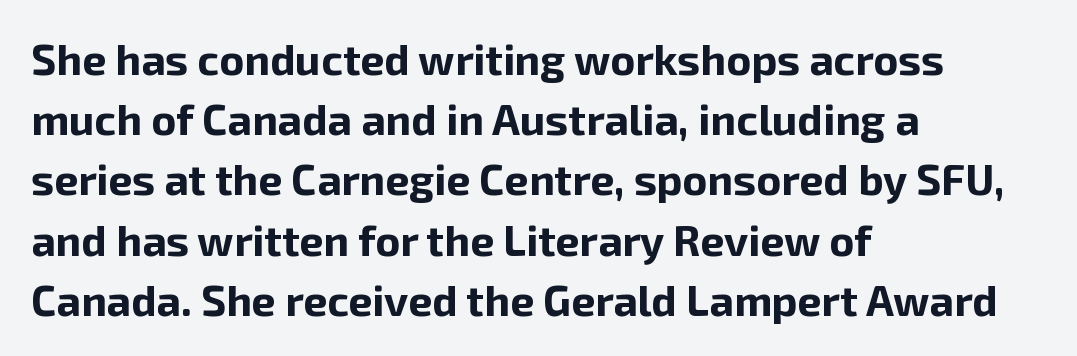
The image shows 43 px bold sans-serif type, upright; set left-aligned, normal line spacing (1.4x), normal letter spacing, not underlined; low stroke contrast and a medium x-height.
